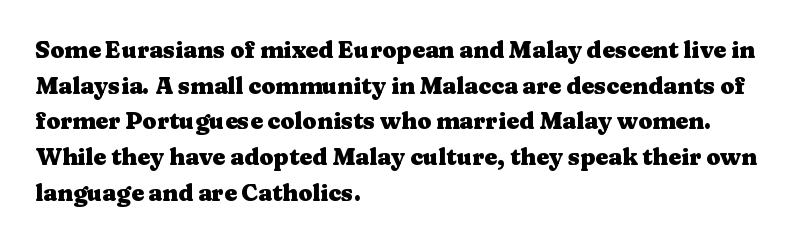
Is the block centered? No — it sits flush against the left margin. A full-strength bold gives these letters their thick strokes. The zone under the glyphs is completely vacant. This sample uses an upright cut, with every glyph sitting square on the baseline. The passage shown has conventional tracking throughout. The line-height multiplier appears to be the usual default.
